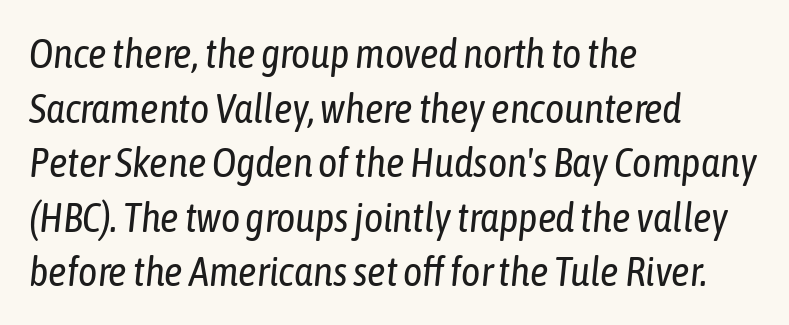
The image shows 41 px regular-weight, condensed type, italic (leaning right); set left-aligned, normal line spacing (1.33x), normal letter spacing, not underlined; low stroke contrast and a medium x-height.
